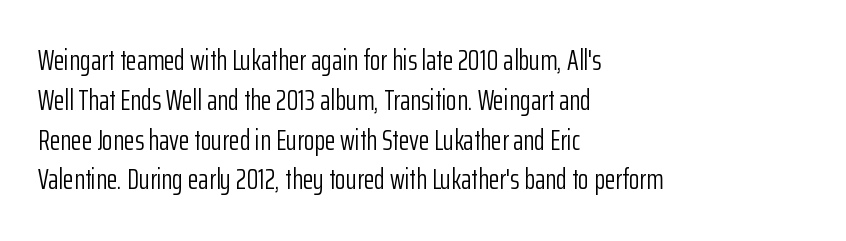
Beneath every word, the page is bare. No heavy texture on the line: the type isn't bold. Quick note: interline space is typical. Letterform terminals end flat and unadorned throughout the passage. Varying glyph widths throughout — classic text-font behaviour. Vertical strokes here are truly vertical.
